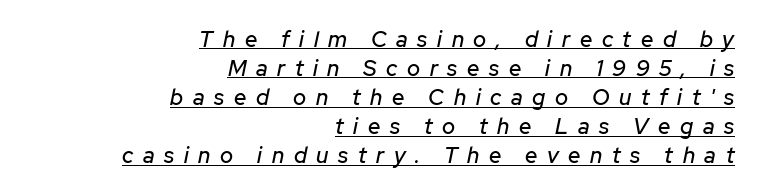
{"italic": "yes", "lean": "right", "slant_degrees": 12, "underline": "yes", "align": "right", "line_spacing": "normal", "line_spacing_ratio": 1.32, "letter_spacing": "wide", "letter_spacing_em": 0.44, "glyph_px": 22}
